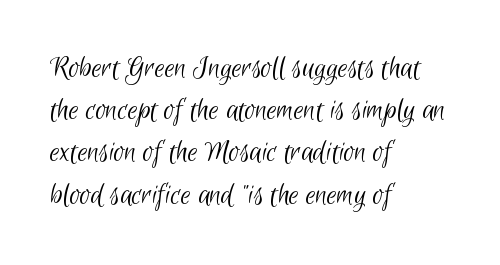
Q: Is the text bold? A: No.
Q: Is the typeface a serif or a sans-serif typeface? A: Sans-serif.
Q: Is the text underlined? A: No.
Q: How is the paragraph aligned? A: Left-aligned.
Q: Is the spacing between letters normal or unusually wide? A: Normal.
Q: Is the spacing between lines tight, normal or loose? A: Normal.
Q: Width (condensed, normal, or wide)? A: Condensed.
Q: Stroke contrast? A: Low.
Q: x-height? A: Small.
Q: Monospaced? A: No.
